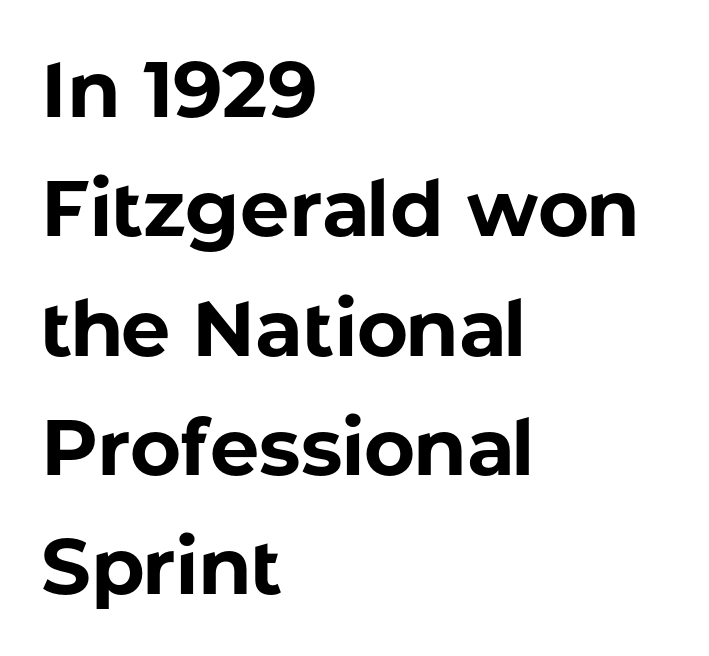
Each new line begins a customary step beneath the previous one. Each letter keeps its own natural width here, so spacing adapts to shape. Unmarked baselines from the first word to the last. The typesetter chose a ragged-right arrangement here. Is this a sans? Yes — the strokes have no serifs. Compared with an ordinary text face, these strokes are far heavier — a full bold.
